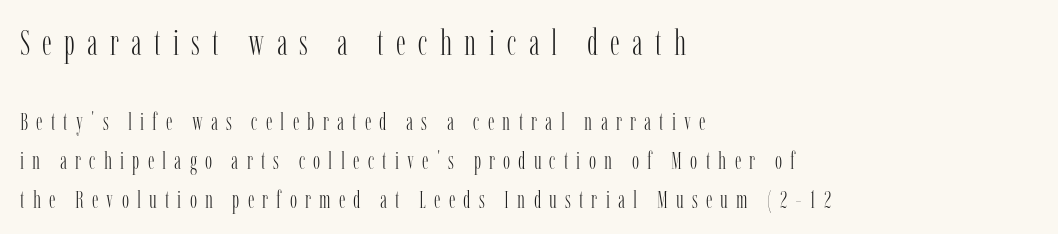
Stems here are at most as thick as an everyday book face. Is this a fixed-width face? No — the glyphs have proportional, varying widths. The face used here appears at its bigger size in the upper chunk. Whoever set this chose a conventional vertical rhythm. These lines are composed in type with serifs. Unlike italic type, these characters show no tilt at all.
